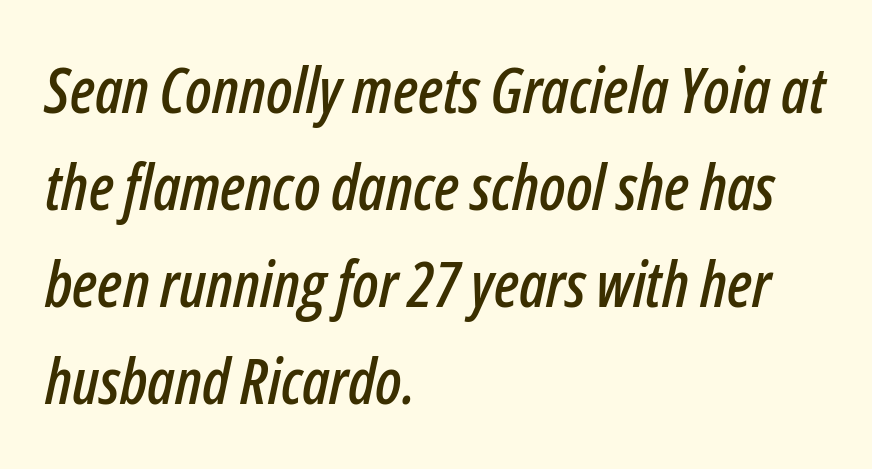
{"italic": "yes", "lean": "right", "slant_degrees": 12, "width": "condensed", "stroke_contrast": "low", "x_height": "medium", "monospaced": "no", "underline": "no", "align": "left", "line_spacing": "normal", "line_spacing_ratio": 1.54, "letter_spacing": "normal", "letter_spacing_em": 0.0, "glyph_px": 63}
